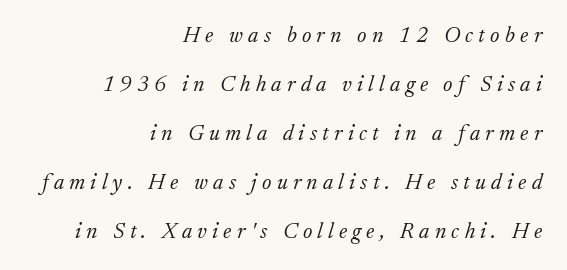
{"italic": "yes", "lean": "right", "slant_degrees": 17, "bold": "no", "underline": "no", "align": "right", "line_spacing": "loose", "line_spacing_ratio": 2.23, "letter_spacing": "wide", "letter_spacing_em": 0.24, "glyph_px": 22}
